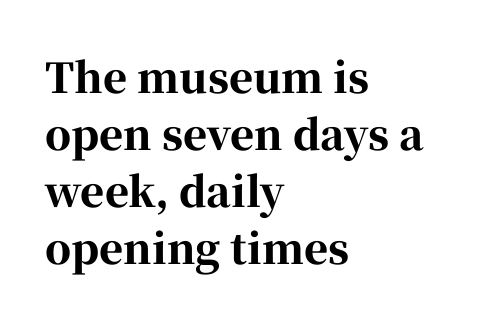
The image shows 41 px bold serif type, upright; set left-aligned, normal line spacing (1.39x), normal letter spacing, not underlined; high stroke contrast and a medium x-height.
